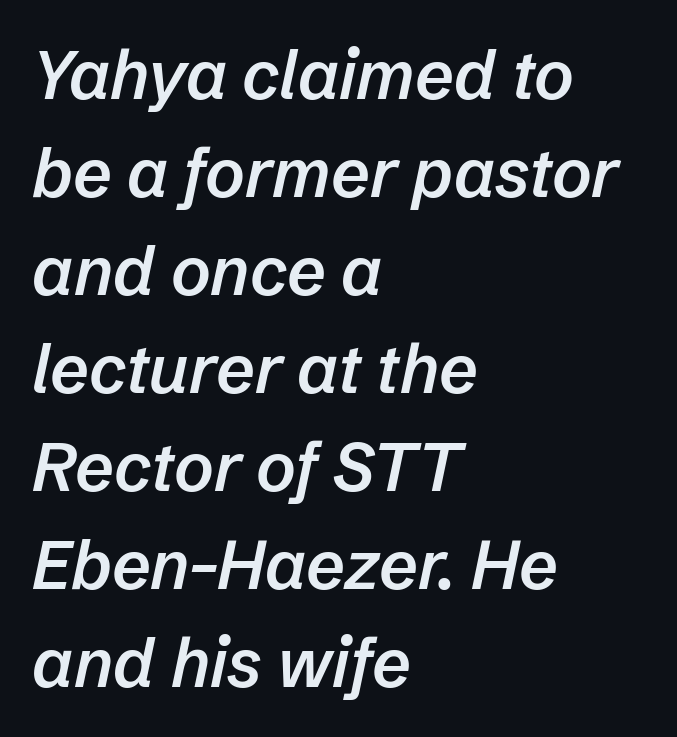
{"italic": "yes", "lean": "right", "slant_degrees": 12, "bold": "semi", "weight": "semibold", "width": "normal", "stroke_contrast": "low", "x_height": "medium", "monospaced": "no", "underline": "no", "align": "left", "line_spacing": "normal", "line_spacing_ratio": 1.44, "letter_spacing": "normal", "letter_spacing_em": 0.0, "glyph_px": 68}
